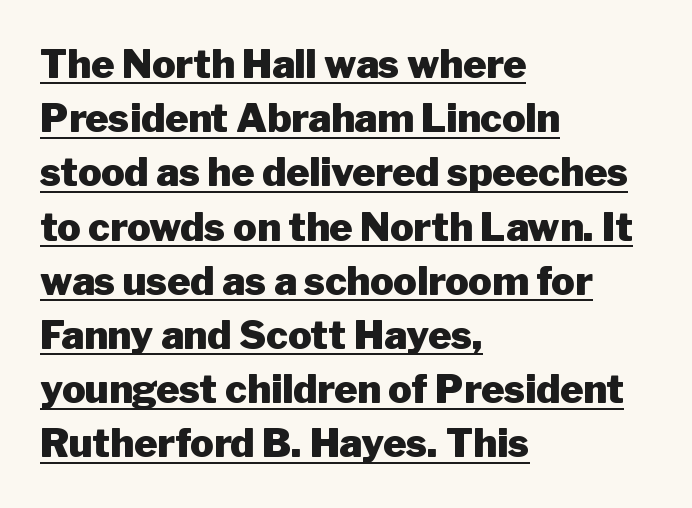
{"serif": "no", "italic": "no", "bold": "yes", "weight": "heavy", "width": "normal", "stroke_contrast": "low", "x_height": "medium", "monospaced": "no", "underline": "yes", "align": "left", "line_spacing": "normal", "line_spacing_ratio": 1.39, "letter_spacing": "normal", "letter_spacing_em": 0.0, "glyph_px": 39}
